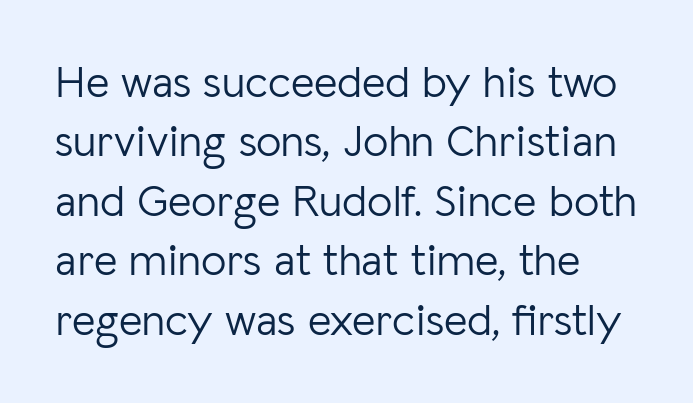
{"serif": "no", "italic": "no", "bold": "no", "weight": "light", "width": "normal", "stroke_contrast": "low", "x_height": "medium", "monospaced": "no", "underline": "no", "line_spacing": "normal", "line_spacing_ratio": 1.32, "letter_spacing": "normal", "letter_spacing_em": 0.0, "glyph_px": 45}
